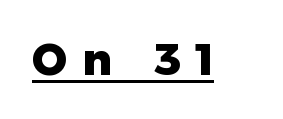
Q: Is the text bold? A: Yes.
Q: Is the text italic (slanted)? A: No, it is upright.
Q: Is the typeface a serif or a sans-serif typeface? A: Sans-serif.
Q: Is the text underlined? A: Yes.
Q: Is the spacing between letters normal or unusually wide? A: Unusually wide.
Q: Width (condensed, normal, or wide)? A: Normal.
Q: Stroke contrast? A: Low.
Q: x-height? A: Medium.
Q: Monospaced? A: No.
